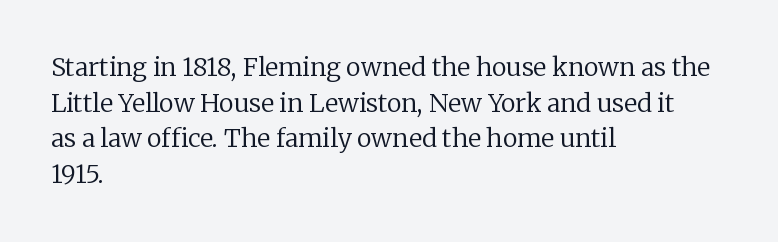
The image shows 25 px text type, upright; set left-aligned, normal line spacing (1.43x), normal letter spacing, not underlined.
